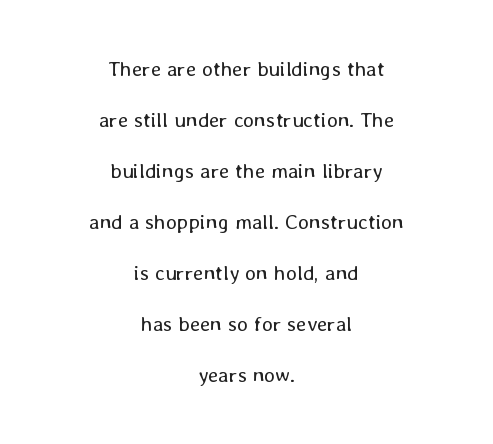
Q: Is the text bold? A: No.
Q: Is the text italic (slanted)? A: No, it is upright.
Q: Is the text underlined? A: No.
Q: How is the paragraph aligned? A: Centered.
Q: Is the spacing between letters normal or unusually wide? A: Normal.
Q: Is the spacing between lines tight, normal or loose? A: Loose.
